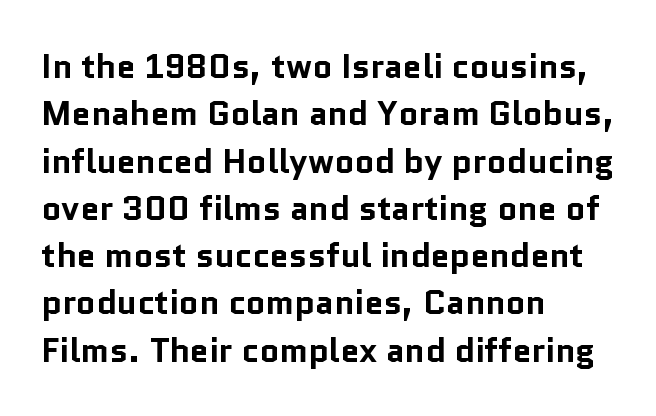
{"serif": "no", "italic": "no", "bold": "yes", "weight": "bold", "width": "normal", "stroke_contrast": "low", "x_height": "medium", "monospaced": "no", "underline": "no", "align": "left", "line_spacing": "normal", "line_spacing_ratio": 1.39, "letter_spacing": "normal", "letter_spacing_em": 0.0, "glyph_px": 34}
